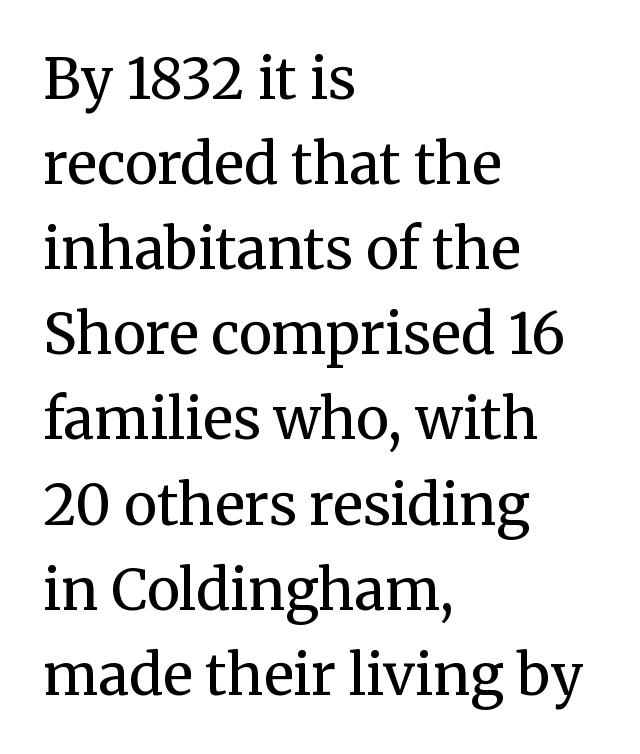
Q: Is the text bold? A: No.
Q: Is the text italic (slanted)? A: No, it is upright.
Q: Is the typeface a serif or a sans-serif typeface? A: Serif.
Q: Is the text underlined? A: No.
Q: How is the paragraph aligned? A: Left-aligned.
Q: Is the spacing between letters normal or unusually wide? A: Normal.
Q: Is the spacing between lines tight, normal or loose? A: Normal.
Q: Width (condensed, normal, or wide)? A: Normal.
Q: Stroke contrast? A: Medium.
Q: x-height? A: Medium.
Q: Monospaced? A: No.
